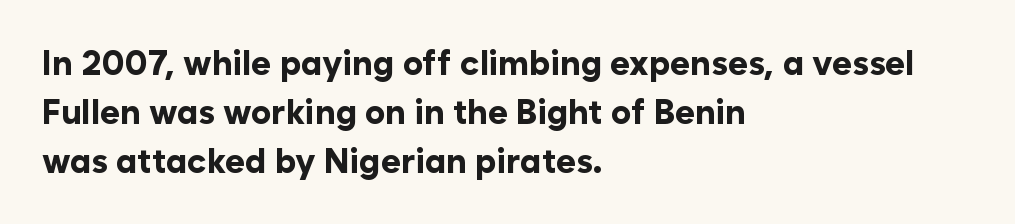
Q: Is the text bold? A: Yes.
Q: Is the text italic (slanted)? A: No, it is upright.
Q: Is the typeface a serif or a sans-serif typeface? A: Sans-serif.
Q: Is the text underlined? A: No.
Q: How is the paragraph aligned? A: Left-aligned.
Q: Is the spacing between letters normal or unusually wide? A: Normal.
Q: Is the spacing between lines tight, normal or loose? A: Normal.
Q: Width (condensed, normal, or wide)? A: Normal.
Q: Stroke contrast? A: Low.
Q: x-height? A: Medium.
Q: Monospaced? A: No.
